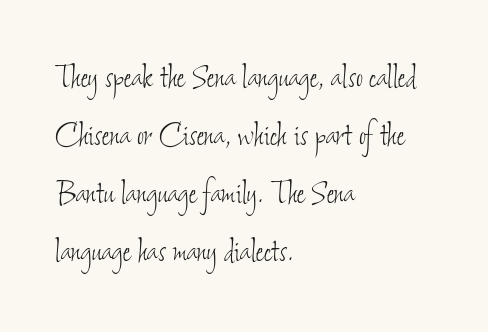
{"bold": "no", "weight": "thin", "width": "condensed", "stroke_contrast": "low", "x_height": "small", "monospaced": "no", "underline": "no", "align": "left", "line_spacing": "normal", "line_spacing_ratio": 1.53, "letter_spacing": "normal", "letter_spacing_em": 0.0, "glyph_px": 38}
